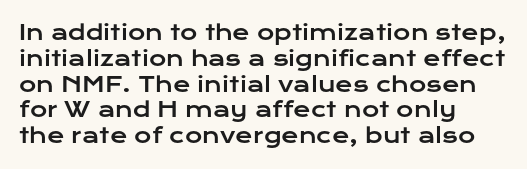
The image shows 21 px text type, upright; set left-aligned, line spacing 1.23x, normal letter spacing, not underlined.
